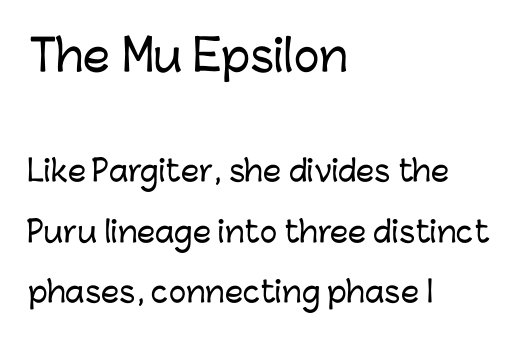
Q: Is the text italic (slanted)? A: No, it is upright.
Q: Is the typeface a serif or a sans-serif typeface? A: Sans-serif.
Q: Is the text underlined? A: No.
Q: How is the paragraph aligned? A: Left-aligned.
Q: Is the spacing between letters normal or unusually wide? A: Normal.
Q: Is the spacing between lines tight, normal or loose? A: Loose.
Q: Which block of text is set in a larger size, the first (top) or the second (bottom)? A: The first (top) one.
Q: Width (condensed, normal, or wide)? A: Normal.
Q: Stroke contrast? A: Low.
Q: x-height? A: Medium.
Q: Monospaced? A: No.
